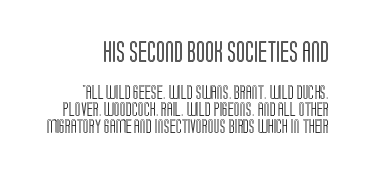
{"italic": "no", "underline": "no", "line_spacing_ratio": 1.23, "letter_spacing": "normal", "letter_spacing_em": 0.0, "larger_block": "first", "size_ratio": 1.5, "glyph_px": 21}
